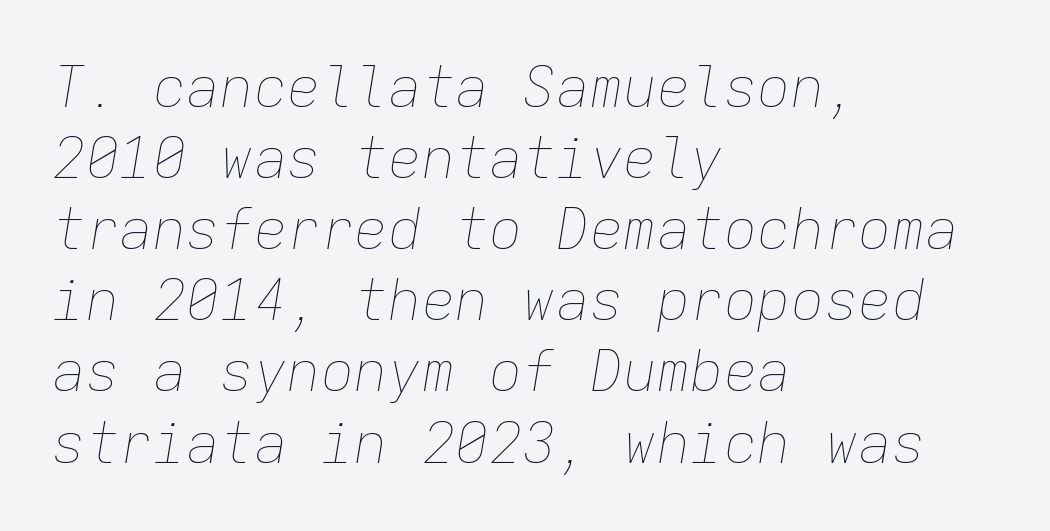
{"italic": "yes", "lean": "right", "slant_degrees": 9, "bold": "no", "weight": "thin", "width": "normal", "stroke_contrast": "low", "x_height": "medium", "monospaced": "yes", "underline": "no", "align": "left", "line_spacing": "normal", "line_spacing_ratio": 1.27, "letter_spacing": "normal", "letter_spacing_em": 0.0, "glyph_px": 56}
